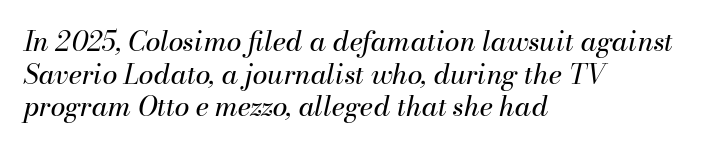
Casual observation: everything's shoved over to the left. A clean baseline with only descenders dipping below it. In terms of letterspacing, this is plain default setting. The cut favours lightness, reaching ordinary text weight at its darkest. It's the slanting kind of type.
